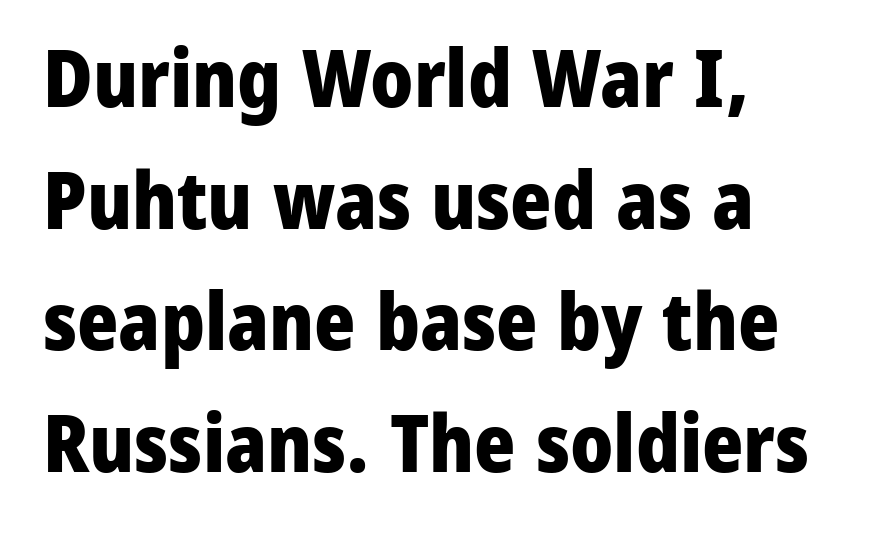
The image shows 79 px heavy sans-serif type, upright; set left-aligned, normal line spacing (1.54x), normal letter spacing, not underlined; low stroke contrast and a medium x-height.
